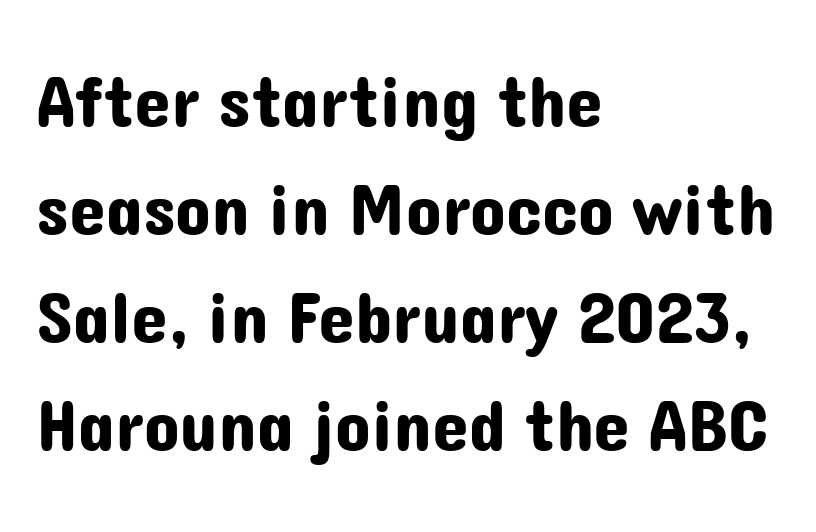
{"serif": "no", "italic": "no", "width": "normal", "stroke_contrast": "low", "x_height": "medium", "monospaced": "no", "underline": "no", "align": "left", "line_spacing": "normal", "line_spacing_ratio": 1.46, "letter_spacing": "normal", "letter_spacing_em": 0.0, "glyph_px": 74}
